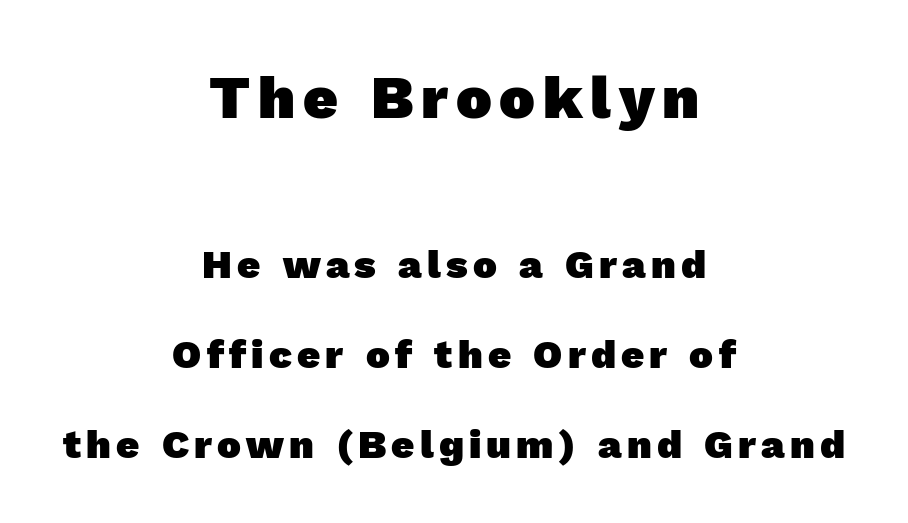
The image shows 60 px heavy sans-serif type; set centered, loose line spacing (2.24x), not underlined; the first (top) block is 1.5x larger; a medium x-height.
